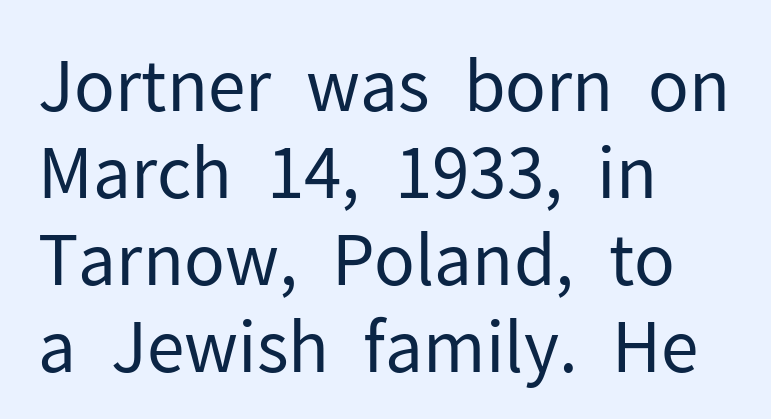
The image shows 69 px regular-weight sans-serif type, upright; set left-aligned, normal line spacing (1.26x), normal letter spacing, not underlined; low stroke contrast and a medium x-height.
